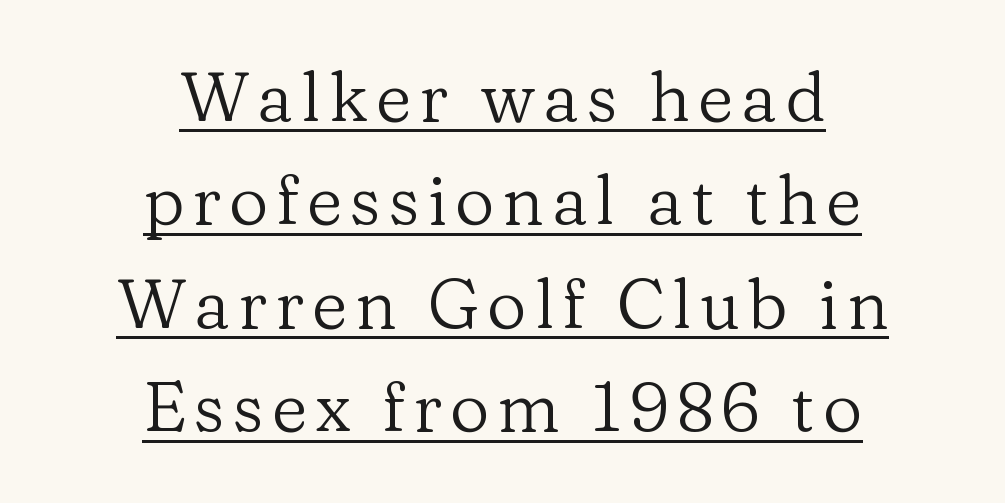
Q: Is the text bold? A: No.
Q: Is the text italic (slanted)? A: No, it is upright.
Q: Is the typeface a serif or a sans-serif typeface? A: Serif.
Q: Is the text underlined? A: Yes.
Q: How is the paragraph aligned? A: Centered.
Q: Is the spacing between lines tight, normal or loose? A: Normal.
Q: Width (condensed, normal, or wide)? A: Normal.
Q: Stroke contrast? A: Low.
Q: x-height? A: Medium.
Q: Monospaced? A: No.
